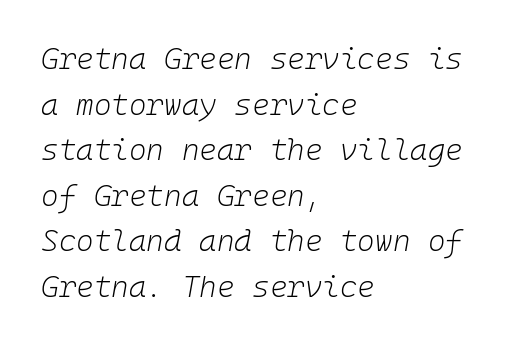
Q: Is the text bold? A: No.
Q: Is the text italic (slanted)? A: Yes, it leans right by about 10 degrees.
Q: Is the text underlined? A: No.
Q: How is the paragraph aligned? A: Left-aligned.
Q: Is the spacing between letters normal or unusually wide? A: Normal.
Q: Is the spacing between lines tight, normal or loose? A: Normal.
Q: Width (condensed, normal, or wide)? A: Normal.
Q: Stroke contrast? A: Low.
Q: x-height? A: Medium.
Q: Monospaced? A: Yes.
